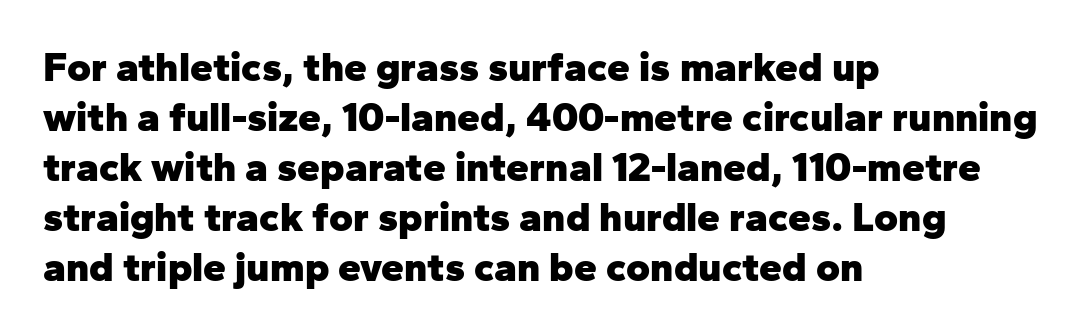
The glyphs are unaccompanied by any horizontal stroke below them. Every row of glyphs begins at an identical x-position on the left. You could not count columns in this text — the font is proportionally spaced. Chunky letters — that's bold for sure. The text was rendered using a sans face with plain stroke endings.
